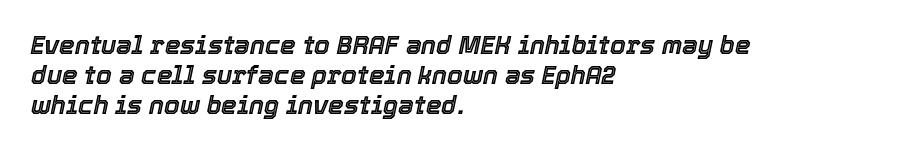
{"italic": "yes", "lean": "right", "slant_degrees": 12, "underline": "no", "align": "left", "line_spacing_ratio": 1.21, "letter_spacing": "normal", "letter_spacing_em": 0.0, "glyph_px": 25}
